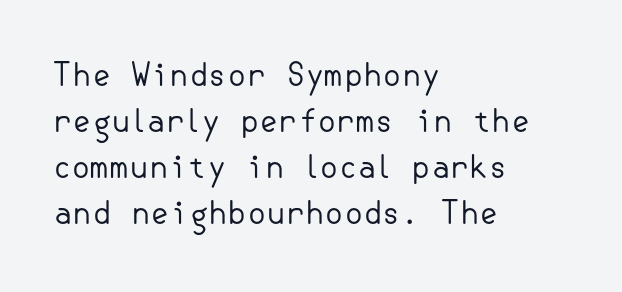
The image shows 31 px regular-weight sans-serif type, upright; set left-aligned, normal line spacing (1.48x), normal letter spacing, not underlined; low stroke contrast and a small x-height.
